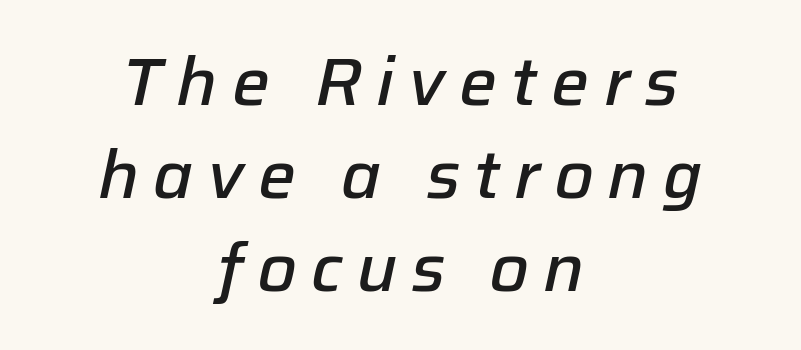
{"italic": "yes", "lean": "right", "slant_degrees": 12, "bold": "semi", "weight": "semibold", "width": "normal", "stroke_contrast": "low", "x_height": "medium", "monospaced": "no", "underline": "no", "align": "center", "line_spacing": "normal", "line_spacing_ratio": 1.39, "letter_spacing": "wide", "letter_spacing_em": 0.21, "glyph_px": 67}
